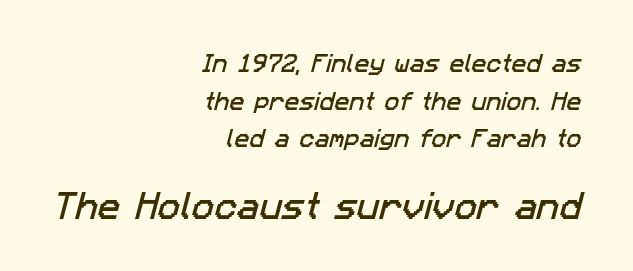
The image shows 30 px sans-serif type; set right-aligned, line spacing 1.88x, normal letter spacing, not underlined; the second (bottom) block is 1.5x larger; low stroke contrast and a medium x-height.
